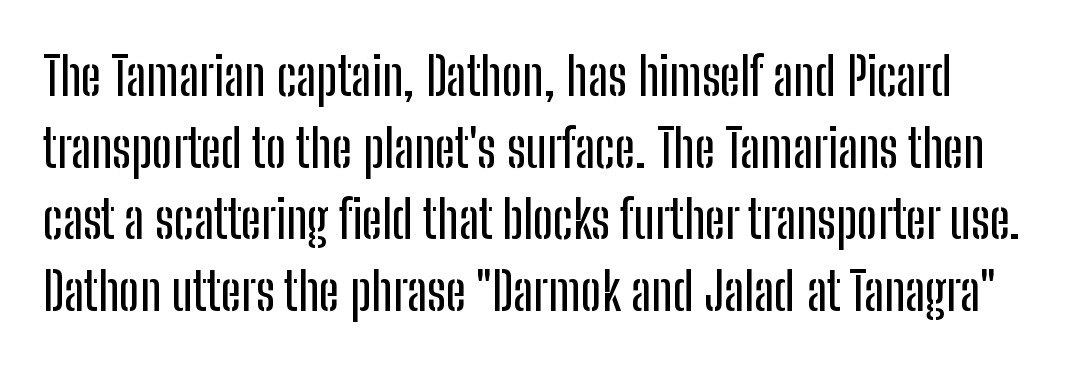
Q: Is the text italic (slanted)? A: No, it is upright.
Q: Is the typeface a serif or a sans-serif typeface? A: Sans-serif.
Q: Is the text underlined? A: No.
Q: Is the spacing between letters normal or unusually wide? A: Normal.
Q: Is the spacing between lines tight, normal or loose? A: Normal.
Q: Width (condensed, normal, or wide)? A: Condensed.
Q: Stroke contrast? A: Low.
Q: x-height? A: Medium.
Q: Monospaced? A: No.
